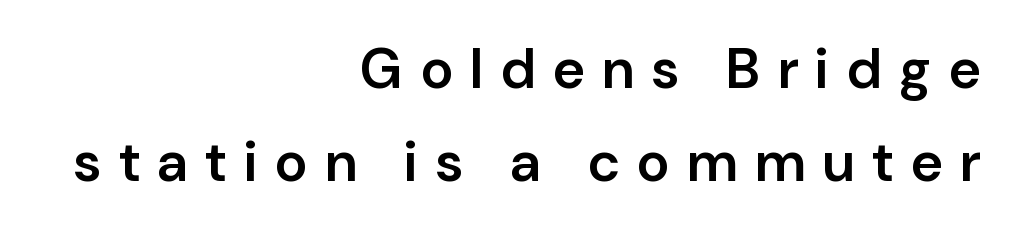
Q: Is the text bold? A: Semi-bold.
Q: Is the text italic (slanted)? A: No, it is upright.
Q: Is the typeface a serif or a sans-serif typeface? A: Sans-serif.
Q: Is the text underlined? A: No.
Q: How is the paragraph aligned? A: Right-aligned.
Q: Is the spacing between letters normal or unusually wide? A: Unusually wide.
Q: Is the spacing between lines tight, normal or loose? A: Normal.
Q: Width (condensed, normal, or wide)? A: Normal.
Q: Stroke contrast? A: Low.
Q: x-height? A: Medium.
Q: Monospaced? A: No.
